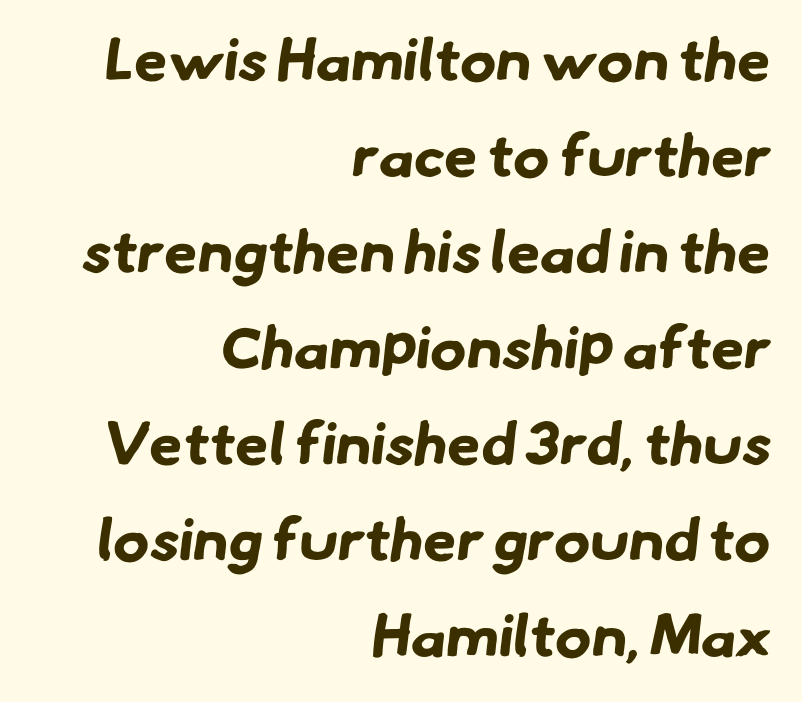
Looks like regular typesetting: each glyph gets only the width it needs. Letters rest on an invisible, unmarked baseline. Visually the block forms a straight wall on the right and a jagged coastline on the left. Look at the stroke-to-counter ratio: heavy, a bold.
